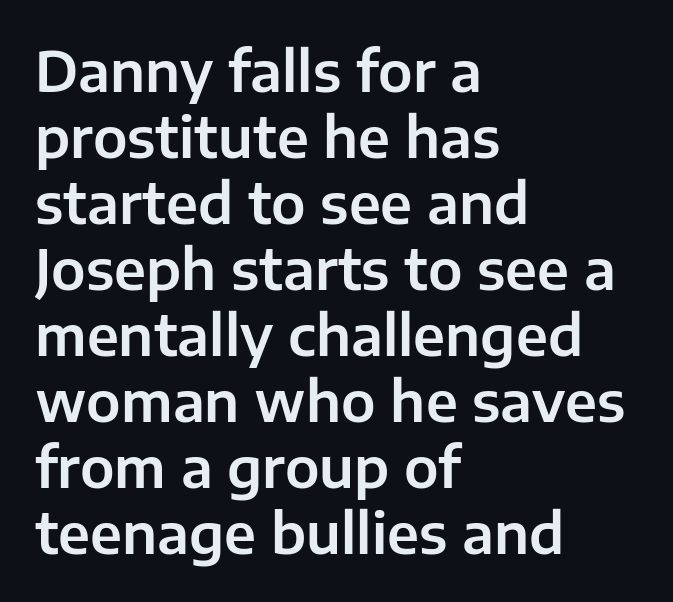
The image shows 55 px sans-serif type, upright; set left-aligned, line spacing 1.2x, normal letter spacing, not underlined; low stroke contrast and a medium x-height.
